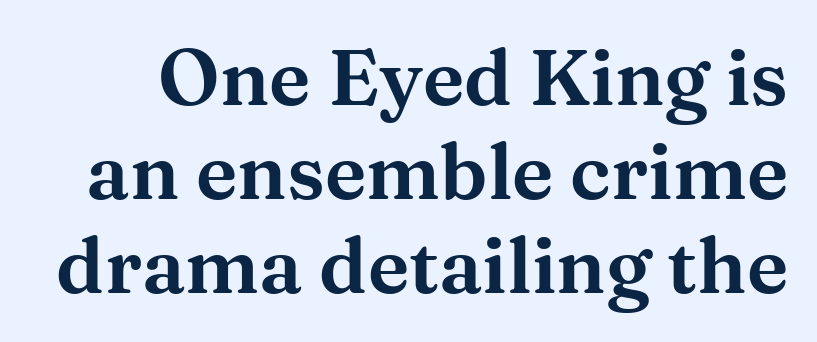
Honestly, there is no underline to notice here at all. Here the designer chose a conventional face with non-uniform glyph widths. These lines keep a tight, regular rhythm from letter to letter. No italicization has been applied; the sample stays upright. The characters display serif detailing at their extremities.
